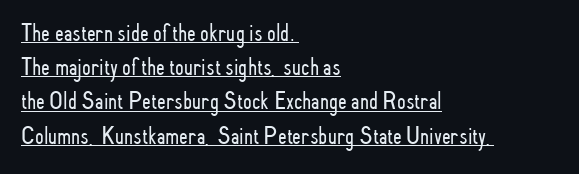
The image shows 25 px text type, upright; set left-aligned, normal line spacing (1.37x), normal letter spacing, underlined.
